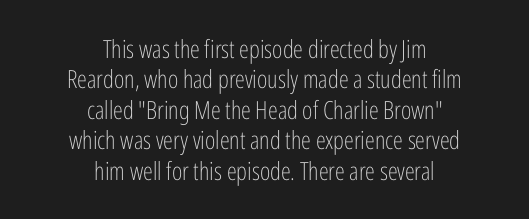
The image shows 25 px text type, upright; set centered, line spacing 1.22x, normal letter spacing, not underlined.
